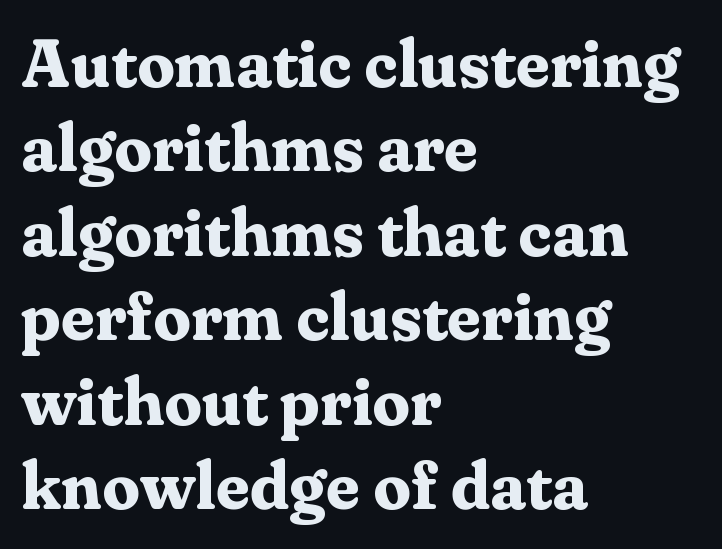
The image shows 67 px bold serif type, upright; set left-aligned, normal line spacing (1.26x), normal letter spacing, not underlined; medium stroke contrast and a medium x-height.
